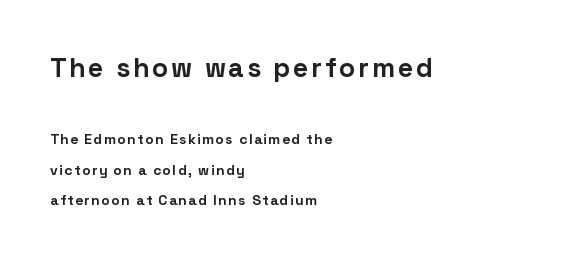
{"italic": "no", "bold": "yes", "underline": "no", "align": "left", "line_spacing": "loose", "line_spacing_ratio": 2.18, "larger_block": "first", "size_ratio": 1.93, "glyph_px": 27}
